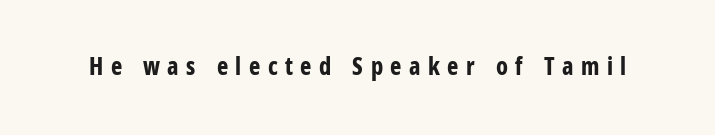
The image shows 24 px bold type, upright; set unusually wide letter spacing (+0.31 em), not underlined.
